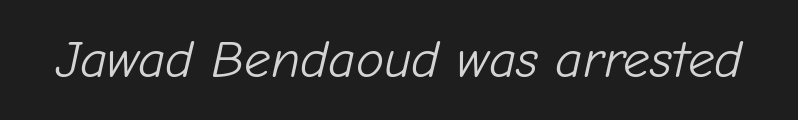
{"italic": "yes", "lean": "right", "slant_degrees": 12, "bold": "no", "weight": "light", "width": "normal", "stroke_contrast": "low", "x_height": "medium", "monospaced": "no", "underline": "no", "letter_spacing": "normal", "letter_spacing_em": 0.0, "glyph_px": 53}
